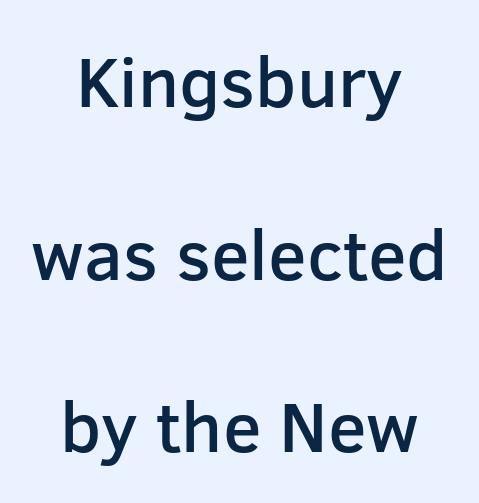
The image shows 71 px semibold sans-serif type, upright; set centered, loose line spacing (2.43x), normal letter spacing, not underlined; low stroke contrast and a medium x-height.
